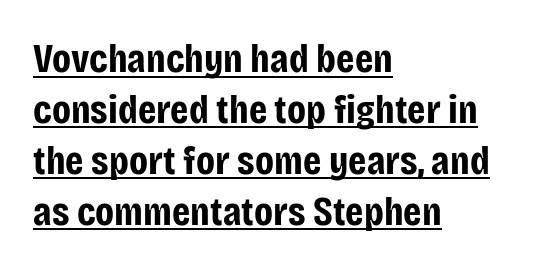
The image shows 41 px bold, condensed sans-serif type, upright; set left-aligned, line spacing 1.24x, normal letter spacing, underlined; low stroke contrast and a large x-height.
